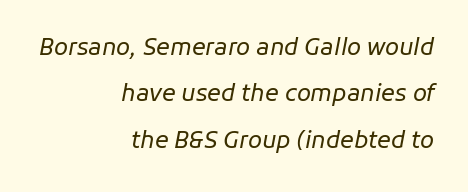
Q: Is the text bold? A: No.
Q: Is the text italic (slanted)? A: Yes, it leans right by about 11 degrees.
Q: Is the text underlined? A: No.
Q: How is the paragraph aligned? A: Right-aligned.
Q: Is the spacing between letters normal or unusually wide? A: Normal.
Q: Is the spacing between lines tight, normal or loose? A: Loose.
